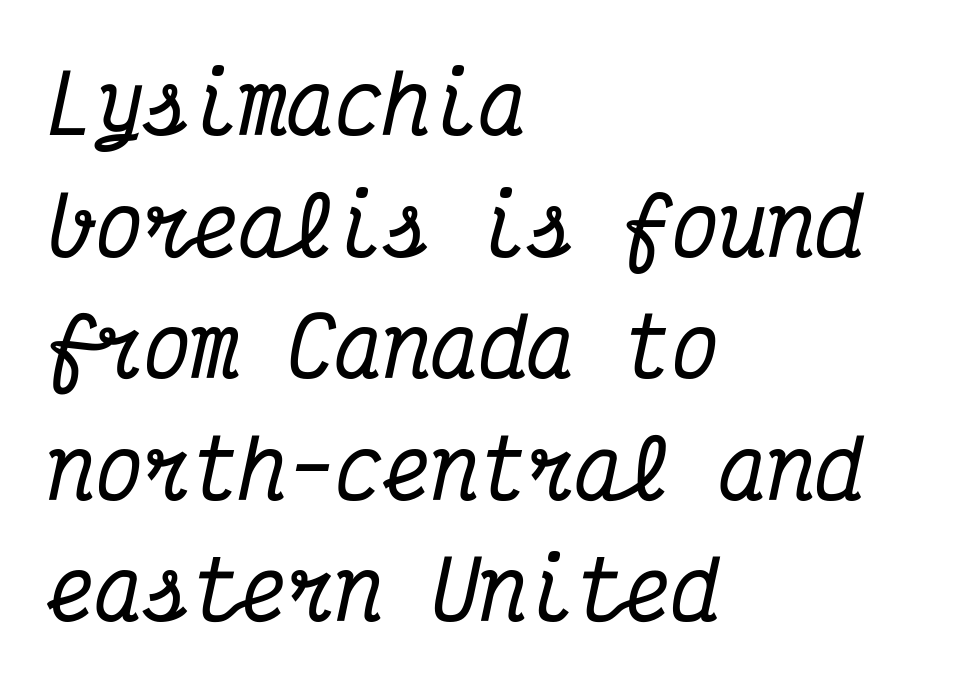
The image shows 80 px condensed serif type, italic (leaning right), monospaced; set left-aligned, normal line spacing (1.52x), normal letter spacing, not underlined; medium stroke contrast and a medium x-height.
